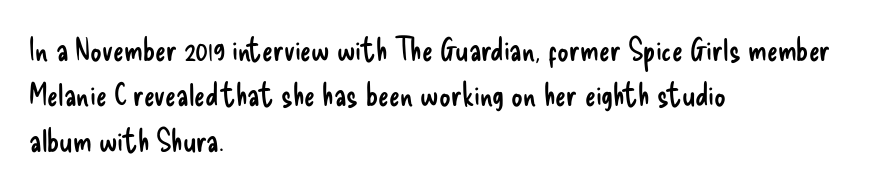
Q: Is the text bold? A: No.
Q: Is the text italic (slanted)? A: No, it is upright.
Q: Is the typeface a serif or a sans-serif typeface? A: Sans-serif.
Q: Is the text underlined? A: No.
Q: How is the paragraph aligned? A: Left-aligned.
Q: Is the spacing between letters normal or unusually wide? A: Normal.
Q: Is the spacing between lines tight, normal or loose? A: Normal.
Q: Width (condensed, normal, or wide)? A: Condensed.
Q: Stroke contrast? A: Low.
Q: x-height? A: Small.
Q: Monospaced? A: No.
